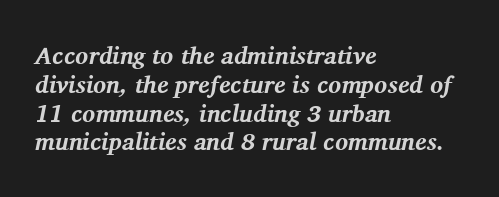
The gap between lines stays unmarked. Compared with a centered layout, this one pins lines to the left instead. It's the slanting kind of type. This is heavy type, rendered in bold. Nothing unusual about the tracking: characters are spaced as the font intends.
